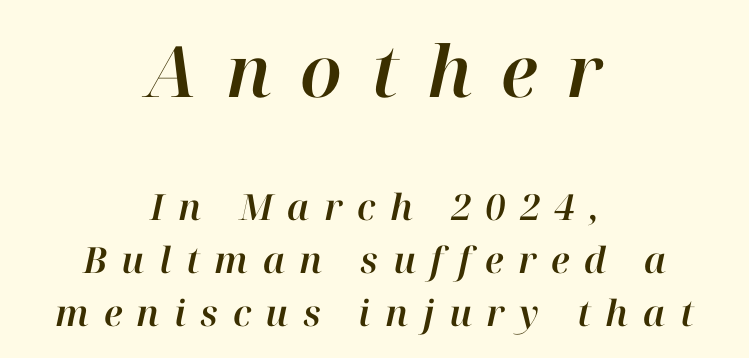
The image shows 71 px text type, italic (leaning right); set centered, normal line spacing (1.46x), unusually wide letter spacing (+0.4 em), not underlined; the first (top) block is 1.97x larger; high stroke contrast and a medium x-height.
